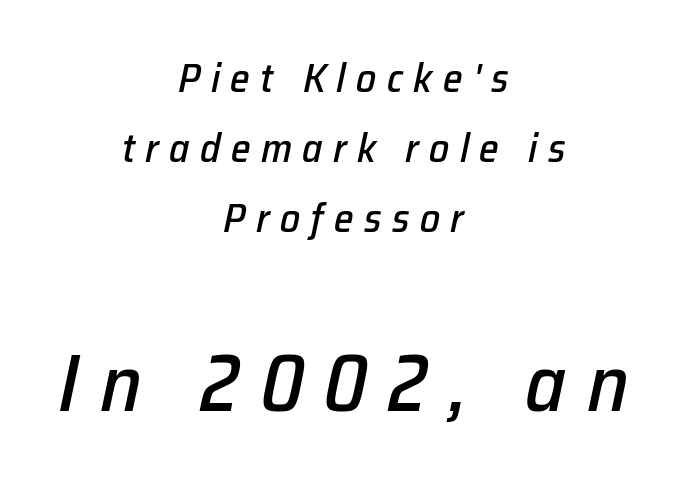
What stands out about the letter spacing? Its width — letters are far apart. This is oblique type, the kind used for emphasis or titles. Note the varied advance widths — an 'i' is clearly narrower than an 'm'. Line starts and ends both wander, symmetrically. Bare-footed words on every line.
